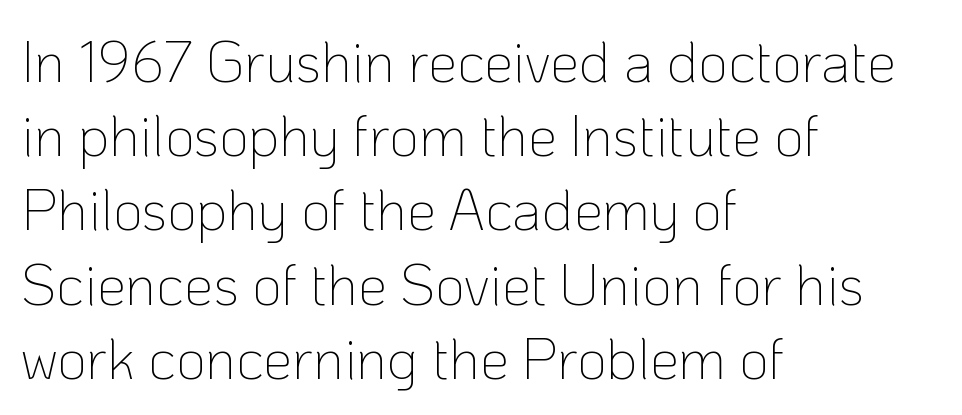
Here the designer chose a conventional face with non-uniform glyph widths. The letterforms sit at book weight or below. Typographically, this falls in the sans-serif category. The lines sit at an ordinary, default distance from one another. Is the letter spacing exaggerated? No — it looks like the ordinary default. A typesetter would mark this as roman, not italic.
